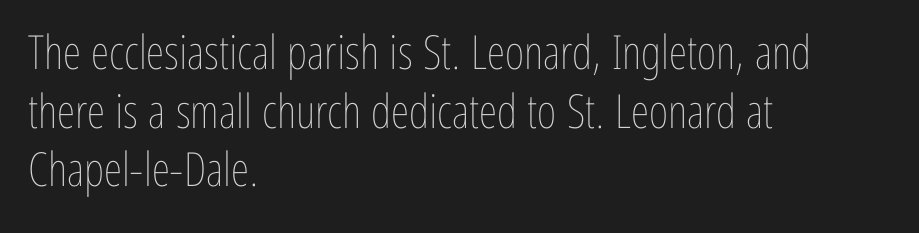
Where is the straight margin? On the left. Note the varied advance widths — an 'i' is clearly narrower than an 'm'. If you measured baseline to baseline, you'd find a middling distance. Type without underlining. Nope, not italic — everything's standing straight.
